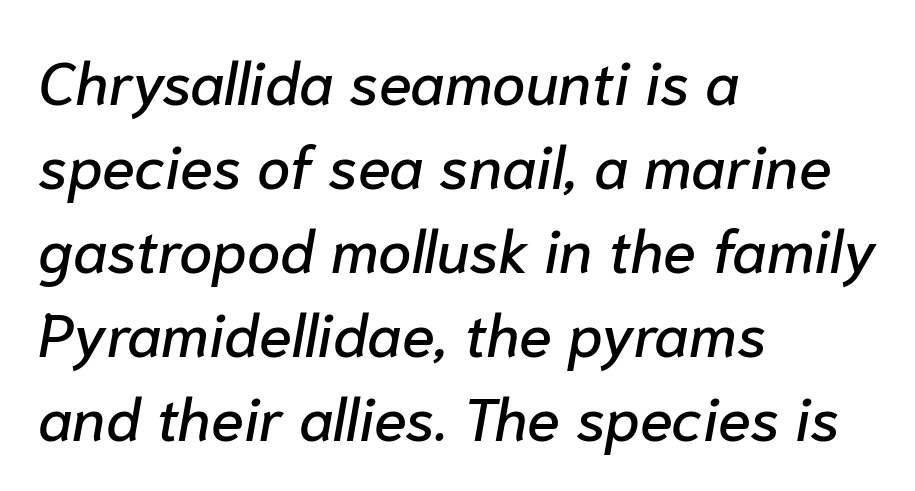
The image shows 60 px text type, italic (leaning right); set left-aligned, normal line spacing (1.4x), normal letter spacing, not underlined; low stroke contrast and a medium x-height.
